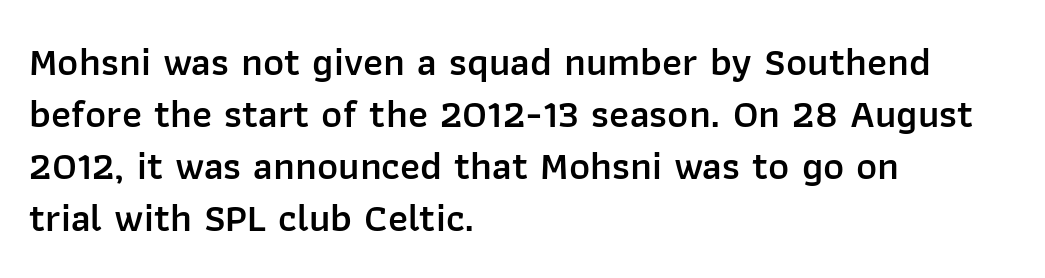
The gaps between neighbouring characters are ordinary and unremarkable. Quick note: not italic, upright. The space beneath each line is pristine and unruled. Horizontal bands of white between lines are of average thickness.
